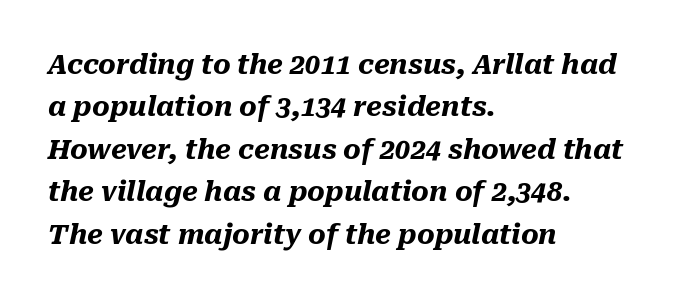
Q: Is the text bold? A: Yes.
Q: Is the text italic (slanted)? A: Yes, it leans right by about 10 degrees.
Q: Is the text underlined? A: No.
Q: How is the paragraph aligned? A: Left-aligned.
Q: Is the spacing between letters normal or unusually wide? A: Normal.
Q: Is the spacing between lines tight, normal or loose? A: Normal.
